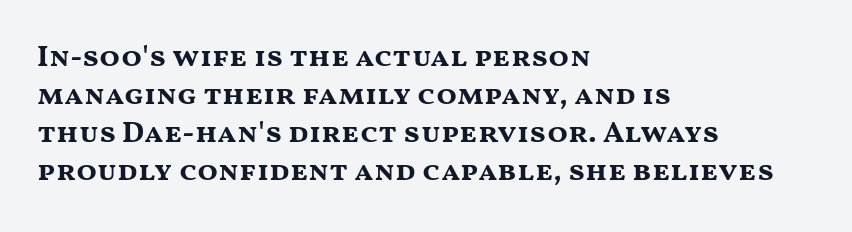
Is this a sans? Yes — the strokes have no serifs. Line beginnings align vertically; line endings do not. Nothing unusual about the tracking: characters are spaced as the font intends. Beneath every word, the page is bare.
